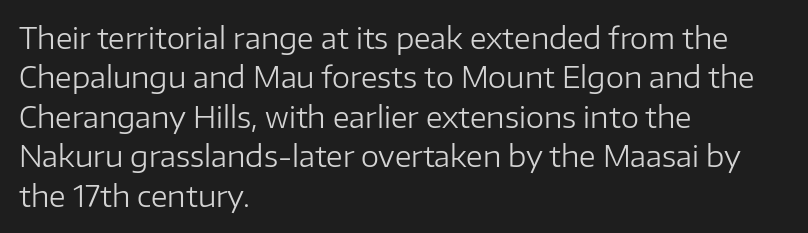
Q: Is the text bold? A: No.
Q: Is the text italic (slanted)? A: No, it is upright.
Q: Is the typeface a serif or a sans-serif typeface? A: Sans-serif.
Q: Is the text underlined? A: No.
Q: How is the paragraph aligned? A: Left-aligned.
Q: Is the spacing between letters normal or unusually wide? A: Normal.
Q: Is the spacing between lines tight, normal or loose? A: Normal.
Q: Width (condensed, normal, or wide)? A: Normal.
Q: Stroke contrast? A: Low.
Q: x-height? A: Medium.
Q: Monospaced? A: No.
